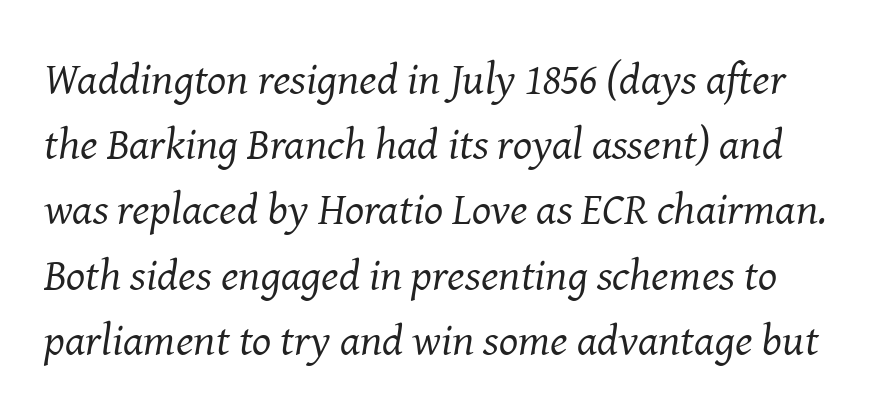
The image shows 45 px regular-weight serif type, italic (leaning right); set normal line spacing (1.45x), normal letter spacing, not underlined; medium stroke contrast and a medium x-height.
